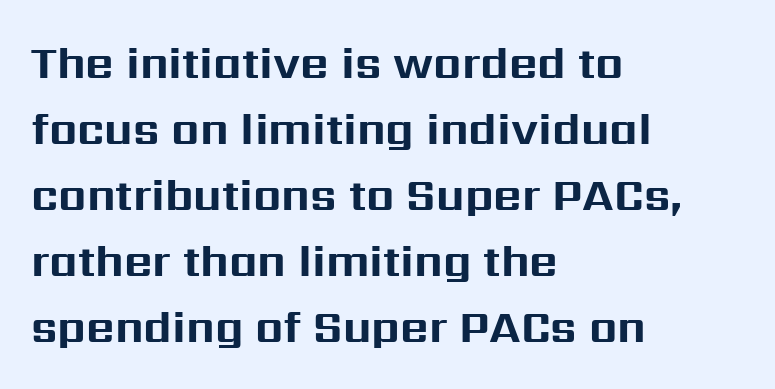
Q: Is the text bold? A: Yes.
Q: Is the text italic (slanted)? A: No, it is upright.
Q: Is the typeface a serif or a sans-serif typeface? A: Sans-serif.
Q: Is the text underlined? A: No.
Q: How is the paragraph aligned? A: Left-aligned.
Q: Is the spacing between letters normal or unusually wide? A: Normal.
Q: Is the spacing between lines tight, normal or loose? A: Normal.
Q: Width (condensed, normal, or wide)? A: Normal.
Q: Stroke contrast? A: Medium.
Q: x-height? A: Medium.
Q: Monospaced? A: No.
